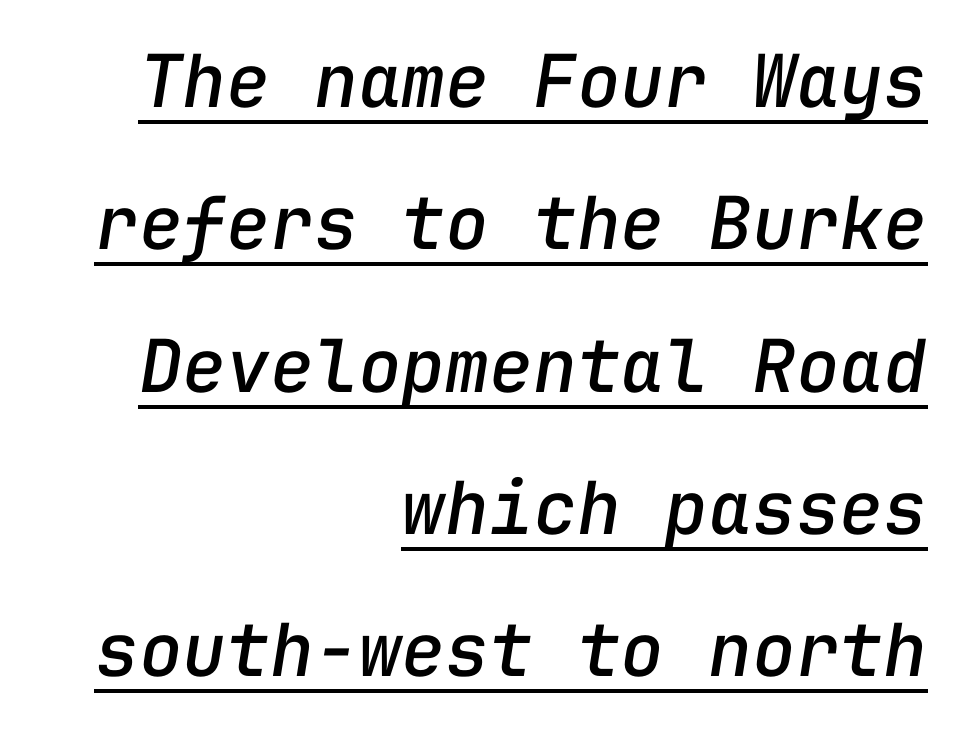
Q: Is the text italic (slanted)? A: Yes, it leans right by about 9 degrees.
Q: Is the text underlined? A: Yes.
Q: How is the paragraph aligned? A: Right-aligned.
Q: Is the spacing between letters normal or unusually wide? A: Normal.
Q: Is the spacing between lines tight, normal or loose? A: Loose.
Q: Width (condensed, normal, or wide)? A: Normal.
Q: Stroke contrast? A: Low.
Q: x-height? A: Medium.
Q: Monospaced? A: Yes.
